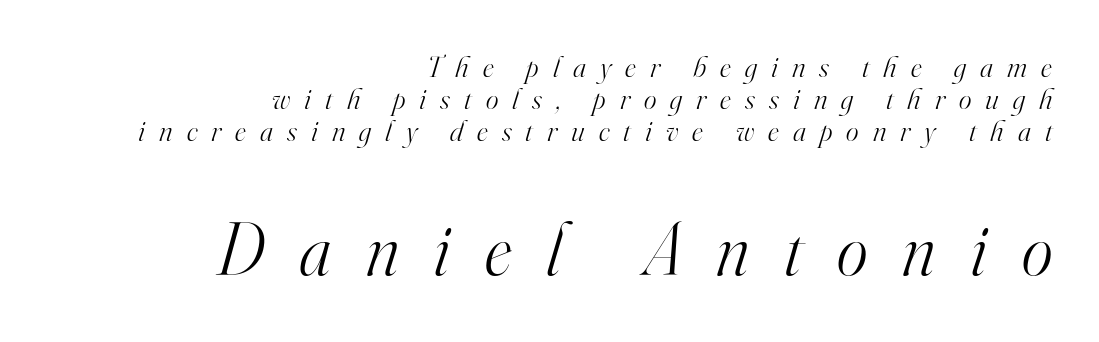
A typesetter would call this leading minimal, almost set solid. Is this a sans? No — the strokes have serifs. Small over large — that's the arrangement of the two blocks here. Think of a printed novel: that variable character pitch is what you see here. On a weight scale, this lands at 450 or below. The paragraph shown leans on its right margin.
